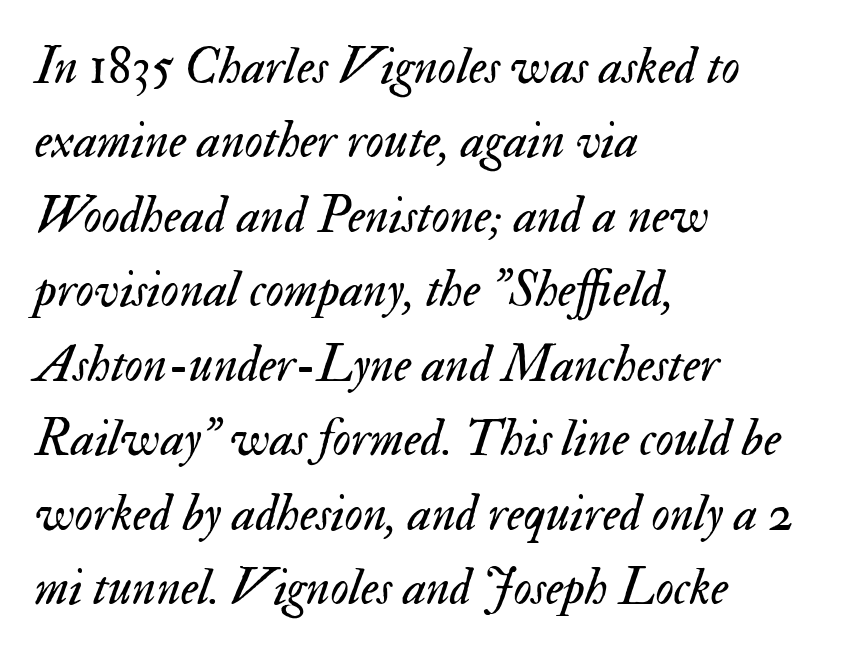
{"italic": "yes", "lean": "right", "slant_degrees": 17, "bold": "no", "weight": "regular", "width": "normal", "stroke_contrast": "medium", "x_height": "small", "monospaced": "no", "underline": "no", "align": "left", "line_spacing": "normal", "line_spacing_ratio": 1.46, "letter_spacing": "normal", "letter_spacing_em": 0.0, "glyph_px": 51}
